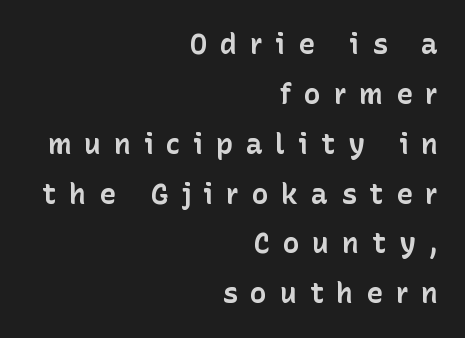
{"serif": "no", "italic": "no", "bold": "yes", "weight": "bold", "width": "normal", "stroke_contrast": "low", "x_height": "medium", "monospaced": "no", "underline": "no", "align": "right", "line_spacing_ratio": 1.78, "letter_spacing": "wide", "letter_spacing_em": 0.46, "glyph_px": 28}
